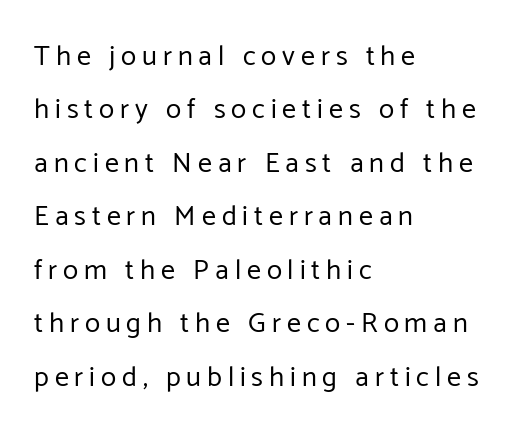
Substantial extra tracking has been applied to these lines. Each row of text sits above clean, open space. No extra ink here — the face is not bold. The passage shown stacks its lines with a broad gap. Font category for this specimen: sans-serif. The compositor pushed each line to the left boundary.
